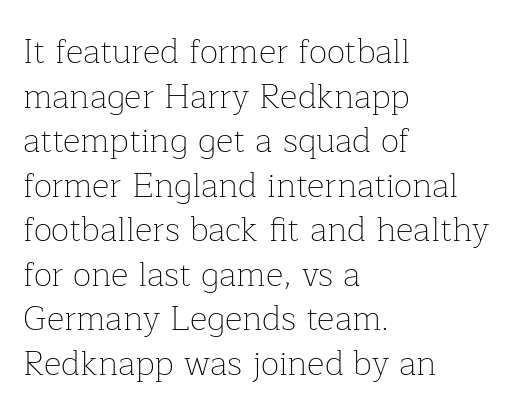
Nope, not italic — everything's standing straight. The compositor pushed each line to the left boundary. Here the glyphs are tracked normally, forming tight word shapes. Has an underline been added? It has not. The passage shown stacks its lines at a standard gap. Yep, those are serifs on the letters.
